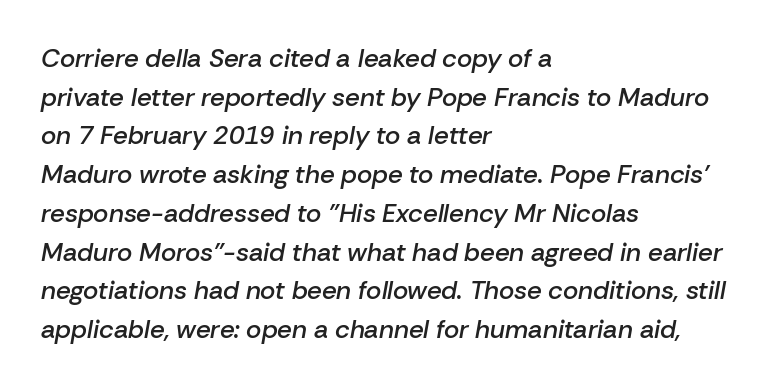
{"italic": "yes", "lean": "right", "slant_degrees": 10, "bold": "semi", "underline": "no", "align": "left", "line_spacing": "normal", "line_spacing_ratio": 1.49, "letter_spacing": "normal", "letter_spacing_em": 0.0, "glyph_px": 26}
